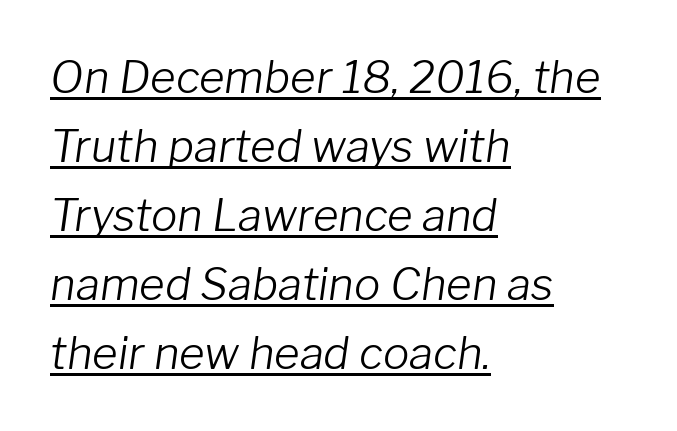
The image shows 44 px light type, italic (leaning right); set left-aligned, normal line spacing (1.57x), normal letter spacing, underlined; low stroke contrast and a medium x-height.
